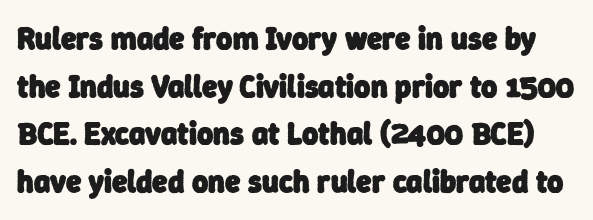
{"serif": "no", "bold": "yes", "weight": "heavy", "width": "normal", "stroke_contrast": "low", "x_height": "medium", "monospaced": "no", "underline": "no", "line_spacing": "normal", "line_spacing_ratio": 1.54, "letter_spacing": "normal", "letter_spacing_em": 0.0, "glyph_px": 31}
